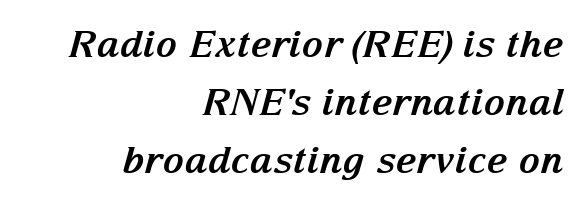
The image shows 37 px bold serif type, italic (leaning right); set right-aligned, normal line spacing (1.57x), normal letter spacing, not underlined; medium stroke contrast and a medium x-height.
